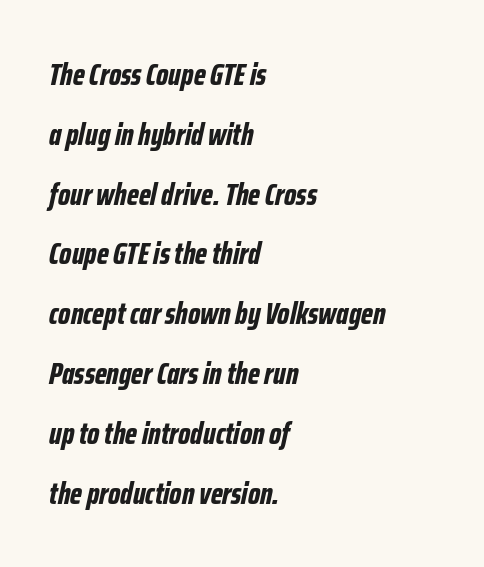
Q: Is the text bold? A: Yes.
Q: Is the text italic (slanted)? A: Yes, it leans right by about 12 degrees.
Q: Is the text underlined? A: No.
Q: How is the paragraph aligned? A: Left-aligned.
Q: Is the spacing between letters normal or unusually wide? A: Normal.
Q: Is the spacing between lines tight, normal or loose? A: Loose.
Q: Width (condensed, normal, or wide)? A: Condensed.
Q: Stroke contrast? A: Low.
Q: x-height? A: Medium.
Q: Monospaced? A: No.
